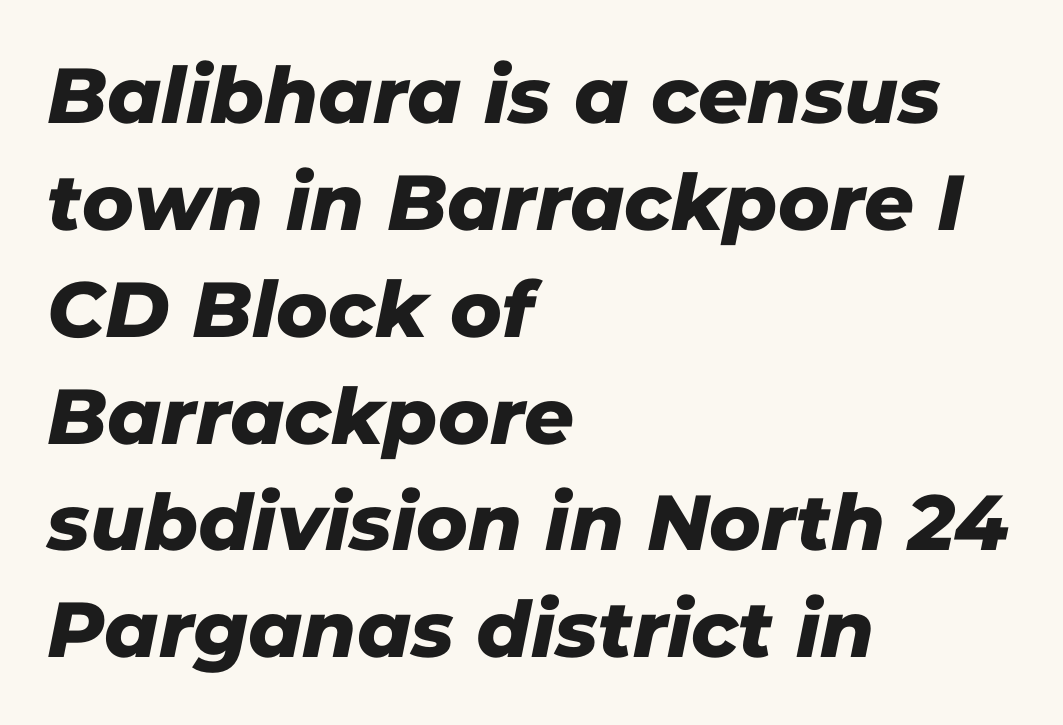
Q: Is the typeface a serif or a sans-serif typeface? A: Sans-serif.
Q: Is the text underlined? A: No.
Q: How is the paragraph aligned? A: Left-aligned.
Q: Is the spacing between letters normal or unusually wide? A: Normal.
Q: Is the spacing between lines tight, normal or loose? A: Normal.
Q: Width (condensed, normal, or wide)? A: Normal.
Q: Stroke contrast? A: Low.
Q: x-height? A: Medium.
Q: Monospaced? A: No.
